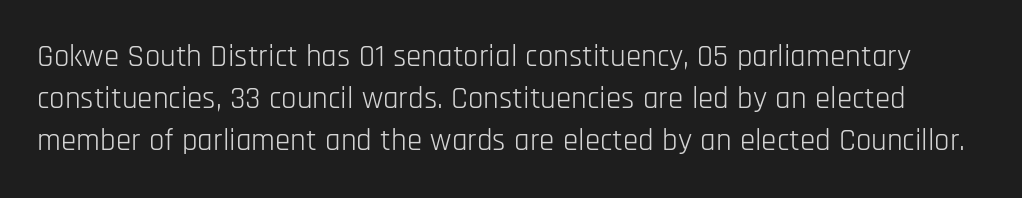
The image shows 31 px light, condensed sans-serif type, upright; set normal line spacing (1.35x), normal letter spacing, not underlined; low stroke contrast and a large x-height.
